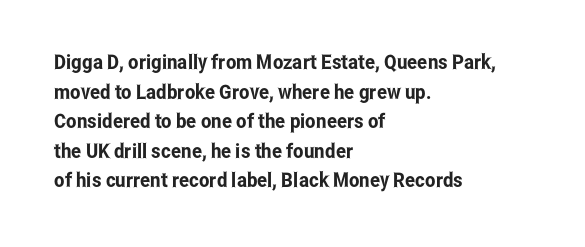
Q: Is the text italic (slanted)? A: No, it is upright.
Q: Is the text underlined? A: No.
Q: How is the paragraph aligned? A: Left-aligned.
Q: Is the spacing between letters normal or unusually wide? A: Normal.
Q: Is the spacing between lines tight, normal or loose? A: Normal.
